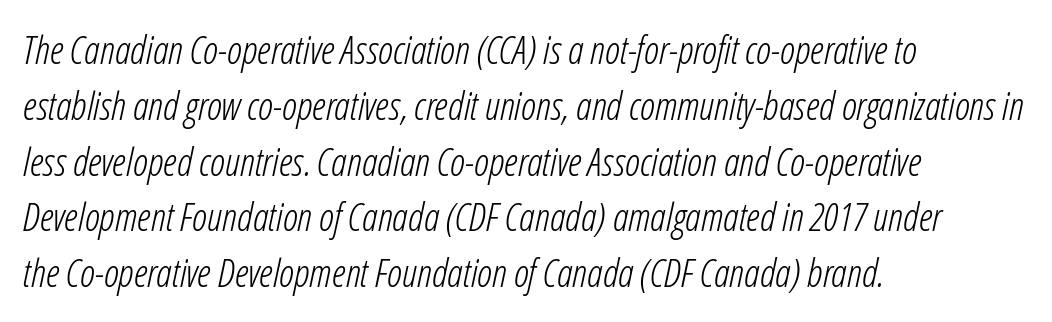
Unbolded letterforms with no extra heft. Note the varied advance widths — an 'i' is clearly narrower than an 'm'. Each new line begins a customary step beneath the previous one. You could call the tracking neutral — neither tight nor loose.
